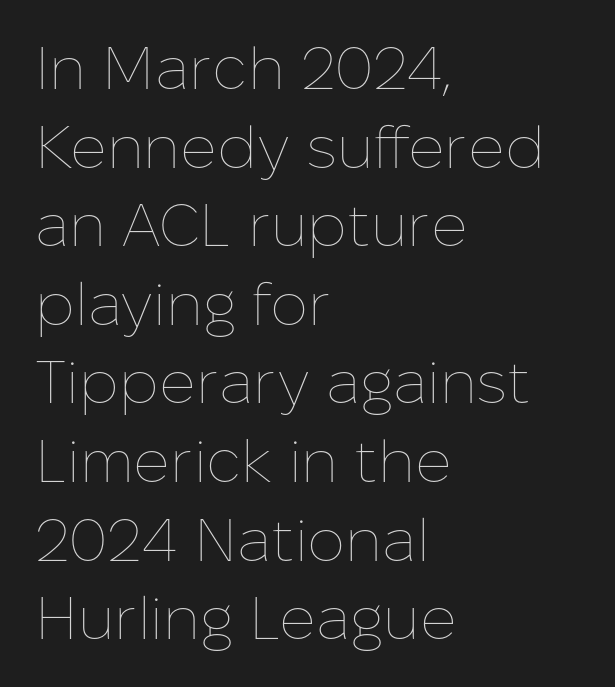
The image shows 60 px thin type, upright; set left-aligned, normal line spacing (1.31x), normal letter spacing, not underlined; low stroke contrast and a medium x-height.
